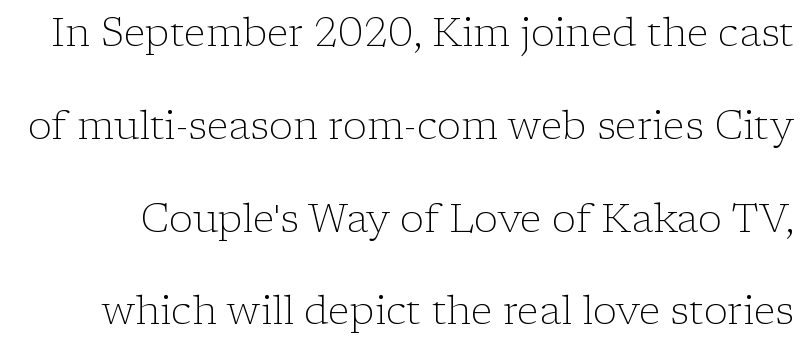
The image shows 40 px light serif type, upright; set loose line spacing (2.32x), normal letter spacing, not underlined; low stroke contrast and a medium x-height.
